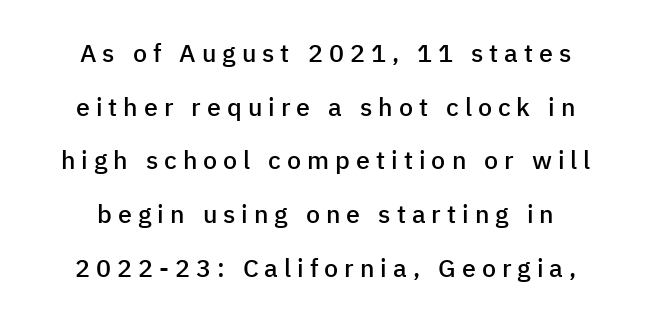
{"italic": "no", "bold": "semi", "underline": "no", "align": "center", "line_spacing": "loose", "line_spacing_ratio": 2.15, "letter_spacing": "wide", "letter_spacing_em": 0.24, "glyph_px": 25}
